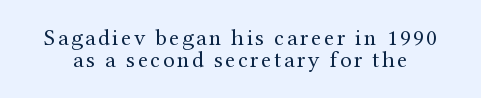
Q: Is the text bold? A: No.
Q: Is the text italic (slanted)? A: No, it is upright.
Q: Is the text underlined? A: No.
Q: Is the spacing between lines tight, normal or loose? A: Tight.
